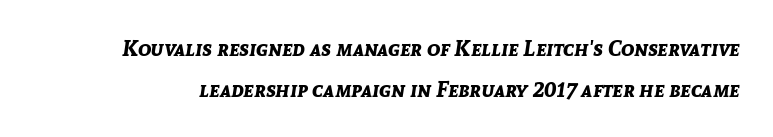
Q: Is the text bold? A: Yes.
Q: Is the text italic (slanted)? A: Yes, it leans right by about 8 degrees.
Q: Is the text underlined? A: No.
Q: Is the spacing between letters normal or unusually wide? A: Normal.
